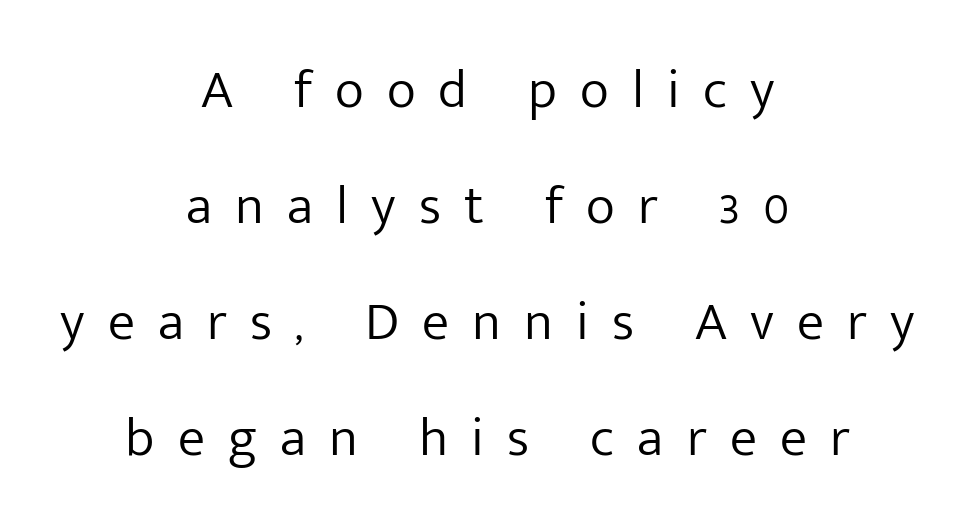
The image shows 55 px light sans-serif type, upright; set centered, loose line spacing (2.11x), unusually wide letter spacing (+0.42 em), not underlined; low stroke contrast and a medium x-height.
